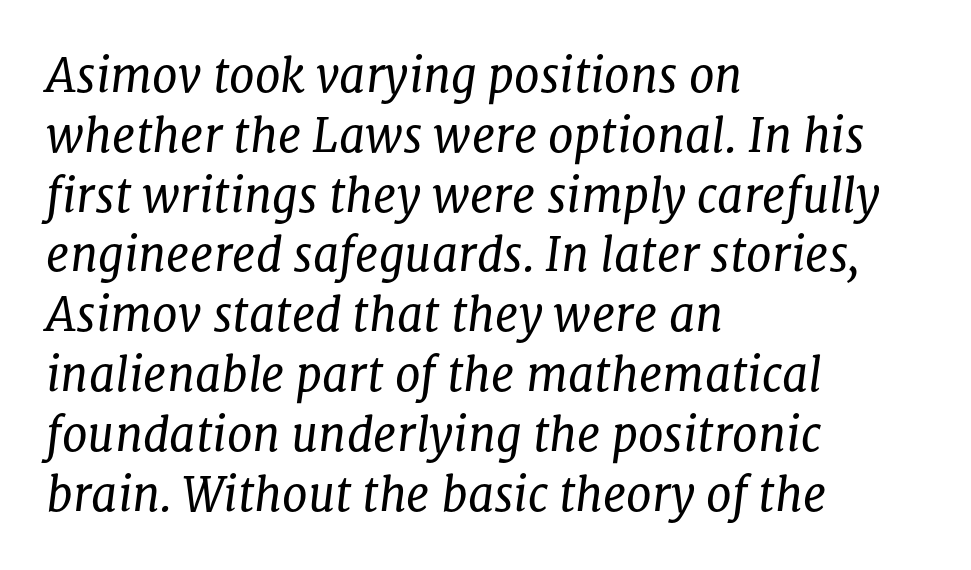
{"serif": "yes", "italic": "yes", "lean": "right", "slant_degrees": 8, "bold": "no", "weight": "regular", "width": "normal", "stroke_contrast": "low", "x_height": "medium", "monospaced": "no", "underline": "no", "align": "left", "line_spacing": "normal", "line_spacing_ratio": 1.3, "letter_spacing": "normal", "letter_spacing_em": 0.0, "glyph_px": 46}
